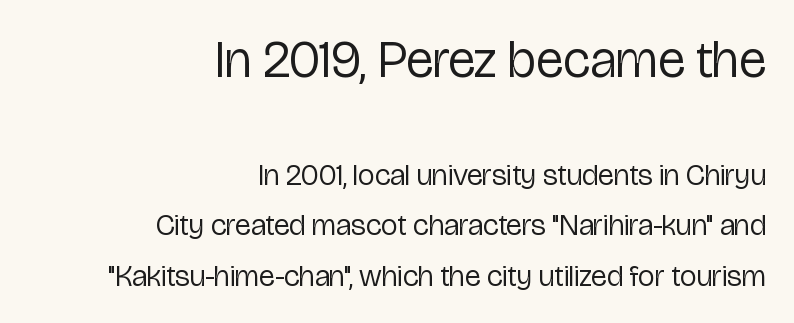
Check where the strokes stop: nothing finishes them off — pure sans. Is the type heavy? It reads as light-to-regular instead. Letter spacing: default. The designer gave the opening block more size than the closing block.
